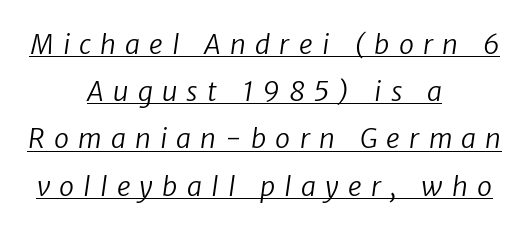
Unbolded letterforms with no extra heft. Short and long lines alike share a common midpoint. The passage shown is underscored from start to finish. Loose tracking; the words dissolve into strings of separated letters.
